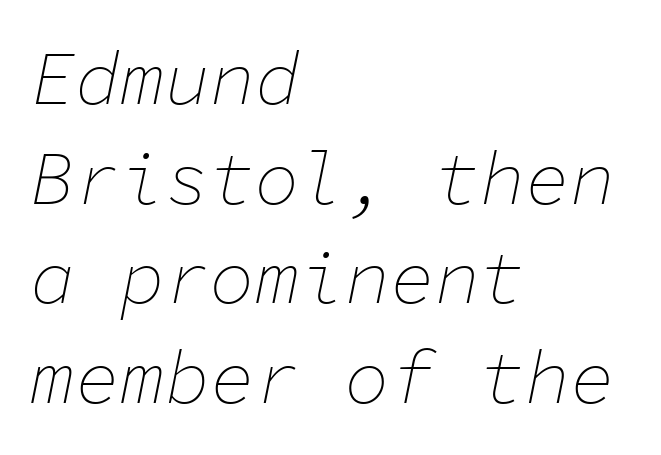
Q: Is the text bold? A: No.
Q: Is the text italic (slanted)? A: Yes, it leans right by about 11 degrees.
Q: Is the text underlined? A: No.
Q: How is the paragraph aligned? A: Left-aligned.
Q: Is the spacing between letters normal or unusually wide? A: Normal.
Q: Is the spacing between lines tight, normal or loose? A: Normal.
Q: Width (condensed, normal, or wide)? A: Normal.
Q: Stroke contrast? A: Low.
Q: x-height? A: Medium.
Q: Monospaced? A: Yes.
